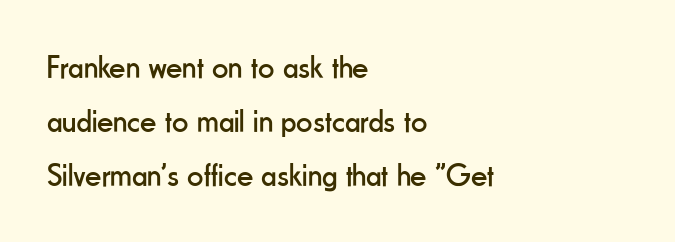
Q: Is the text bold? A: No.
Q: Is the text italic (slanted)? A: No, it is upright.
Q: Is the typeface a serif or a sans-serif typeface? A: Sans-serif.
Q: Is the text underlined? A: No.
Q: How is the paragraph aligned? A: Left-aligned.
Q: Is the spacing between letters normal or unusually wide? A: Normal.
Q: Is the spacing between lines tight, normal or loose? A: Normal.
Q: Width (condensed, normal, or wide)? A: Condensed.
Q: Stroke contrast? A: Low.
Q: x-height? A: Small.
Q: Monospaced? A: No.
